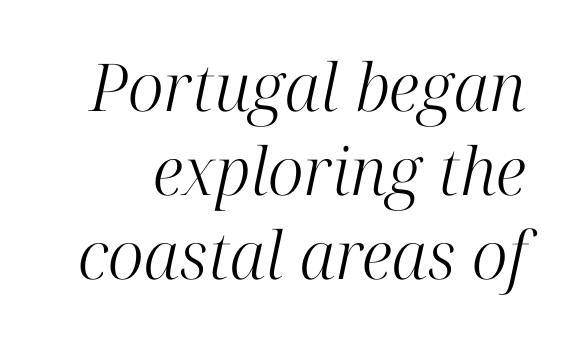
Q: Is the text bold? A: No.
Q: Is the text italic (slanted)? A: Yes, it leans right by about 12 degrees.
Q: Is the typeface a serif or a sans-serif typeface? A: Serif.
Q: Is the text underlined? A: No.
Q: Is the spacing between letters normal or unusually wide? A: Normal.
Q: Is the spacing between lines tight, normal or loose? A: Normal.
Q: Width (condensed, normal, or wide)? A: Normal.
Q: Stroke contrast? A: High.
Q: x-height? A: Medium.
Q: Monospaced? A: No.
